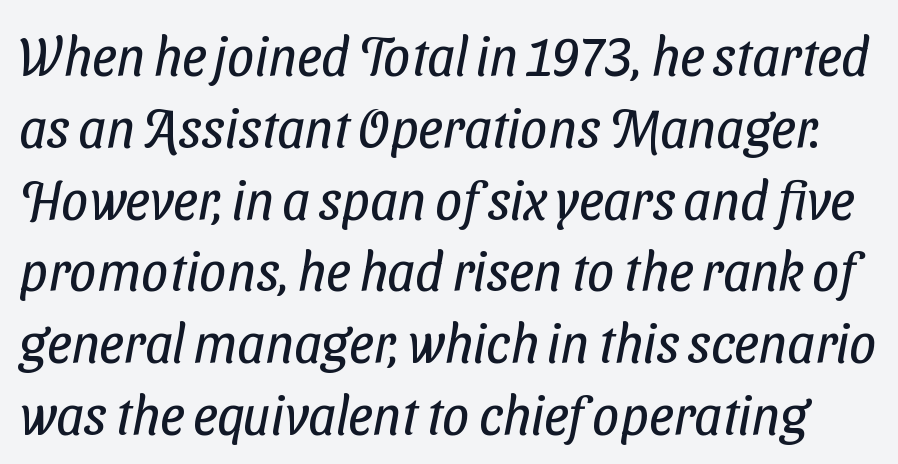
{"serif": "no", "bold": "no", "weight": "regular", "width": "condensed", "stroke_contrast": "low", "x_height": "medium", "monospaced": "no", "underline": "no", "line_spacing": "normal", "line_spacing_ratio": 1.33, "letter_spacing": "normal", "letter_spacing_em": 0.0, "glyph_px": 54}
